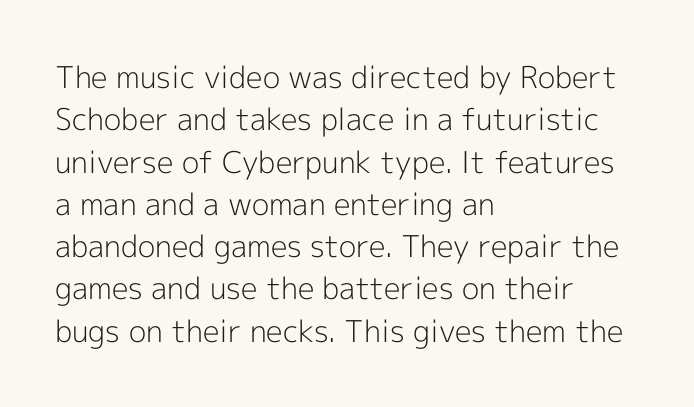
Q: Is the text bold? A: No.
Q: Is the text italic (slanted)? A: No, it is upright.
Q: Is the typeface a serif or a sans-serif typeface? A: Sans-serif.
Q: Is the text underlined? A: No.
Q: How is the paragraph aligned? A: Left-aligned.
Q: Is the spacing between letters normal or unusually wide? A: Normal.
Q: Is the spacing between lines tight, normal or loose? A: Normal.
Q: Width (condensed, normal, or wide)? A: Normal.
Q: x-height? A: Medium.
Q: Monospaced? A: No.
